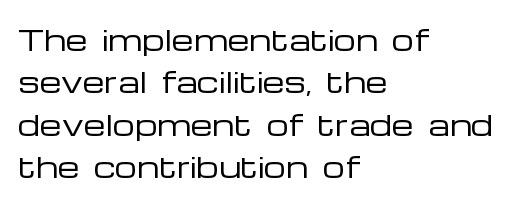
{"serif": "no", "italic": "no", "bold": "no", "weight": "regular", "width": "wide", "stroke_contrast": "low", "x_height": "medium", "monospaced": "no", "underline": "no", "align": "left", "line_spacing": "normal", "line_spacing_ratio": 1.51, "letter_spacing": "normal", "letter_spacing_em": 0.0, "glyph_px": 28}
